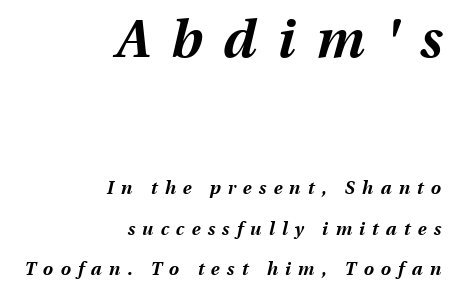
Q: Is the text bold? A: Yes.
Q: Is the text italic (slanted)? A: Yes, it leans right by about 13 degrees.
Q: Is the text underlined? A: No.
Q: How is the paragraph aligned? A: Right-aligned.
Q: Is the spacing between letters normal or unusually wide? A: Unusually wide.
Q: Is the spacing between lines tight, normal or loose? A: Loose.
Q: Which block of text is set in a larger size, the first (top) or the second (bottom)? A: The first (top) one.
Q: Width (condensed, normal, or wide)? A: Normal.
Q: Stroke contrast? A: Medium.
Q: x-height? A: Medium.
Q: Monospaced? A: No.
